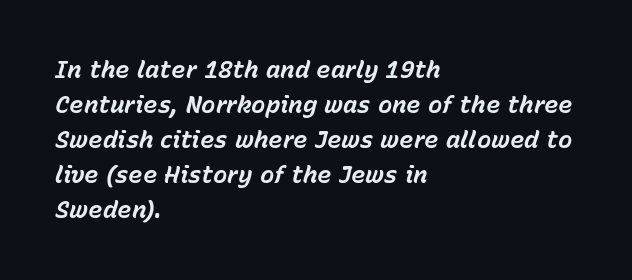
The image shows 24 px bold type, italic (leaning right); set left-aligned, normal line spacing (1.46x), normal letter spacing, not underlined.
